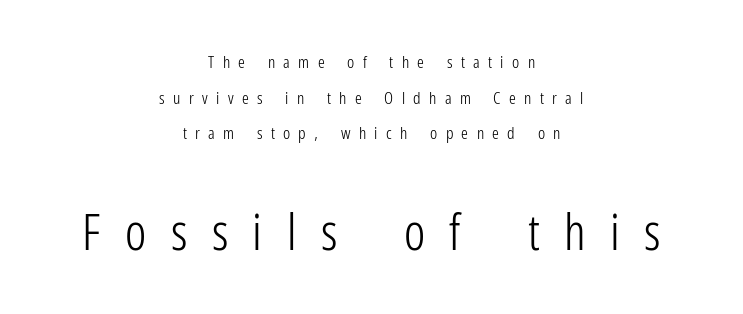
Underline: absent. This is roman type, the default non-slanted kind. Weight: in the light-to-regular range. If you measured baseline to baseline, you'd find a long distance.
